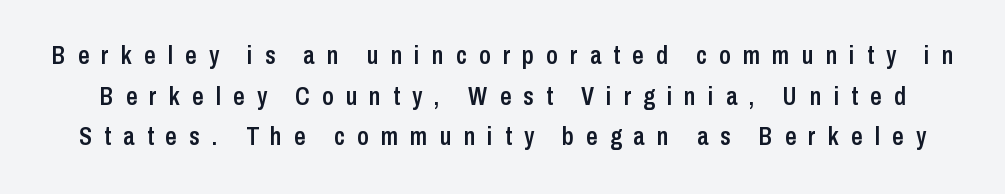
The strokes are fattened partway — semibold, not bold. A typesetter would call this leading conventional body-copy spacing. The face used here is rendered with a markedly widened letterfit. The lettering holds an erect, upright posture throughout.
